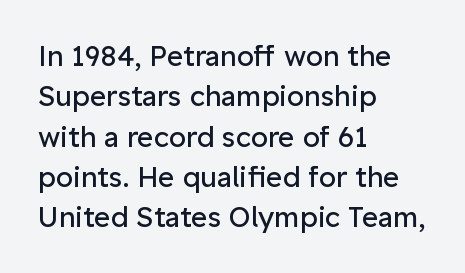
This sample is left-justified, so line endings fall wherever the words run out. Tracking value appears to be zero — textbook default spacing. Serifs: no, the terminals of the letterforms are clean. A light-to-regular cut is what we see here. The letters advance in unequal steps, a hallmark of proportional type.
